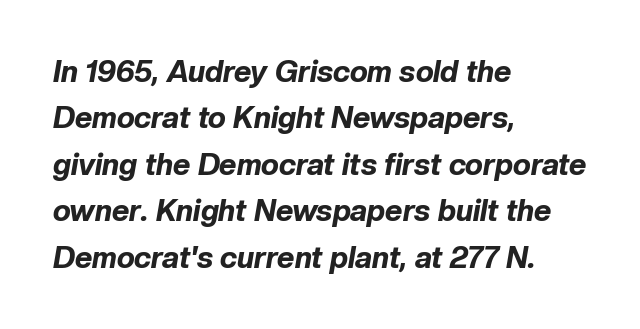
Check under the words: just untouched page. Notice how the stems are inclined rather than vertical — that's the hallmark of italics. Does the copy run flush right? No — it runs flush left. Strong, thick strokes mark this as bold type. A typesetter would call this zero additional tracking. The designer left line spacing at the default.
